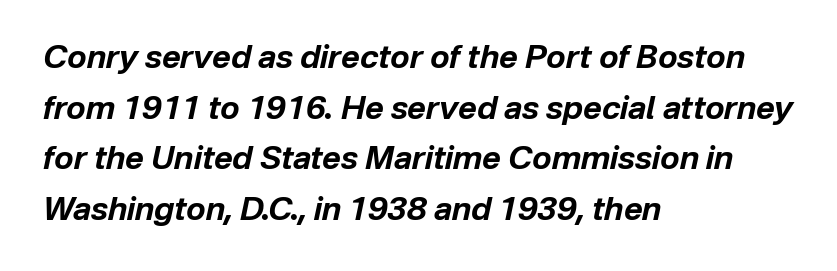
Q: Is the text bold? A: Yes.
Q: Is the text italic (slanted)? A: Yes, it leans right by about 12 degrees.
Q: Is the text underlined? A: No.
Q: How is the paragraph aligned? A: Left-aligned.
Q: Is the spacing between letters normal or unusually wide? A: Normal.
Q: Is the spacing between lines tight, normal or loose? A: Normal.
Q: Width (condensed, normal, or wide)? A: Normal.
Q: Stroke contrast? A: Low.
Q: x-height? A: Medium.
Q: Monospaced? A: No.
